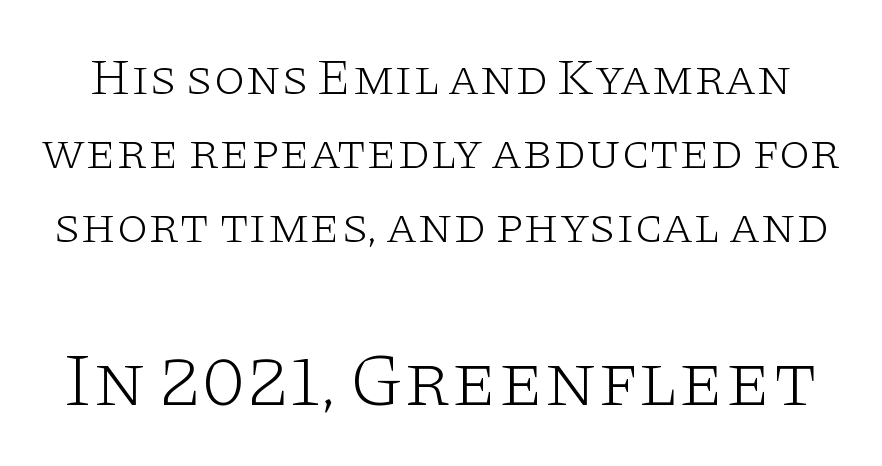
{"serif": "yes", "italic": "no", "bold": "no", "weight": "light", "width": "wide", "stroke_contrast": "low", "x_height": "large", "monospaced": "no", "underline": "no", "line_spacing": "normal", "line_spacing_ratio": 1.45, "letter_spacing": "normal", "letter_spacing_em": 0.0, "larger_block": "second", "size_ratio": 1.49, "glyph_px": 76}
